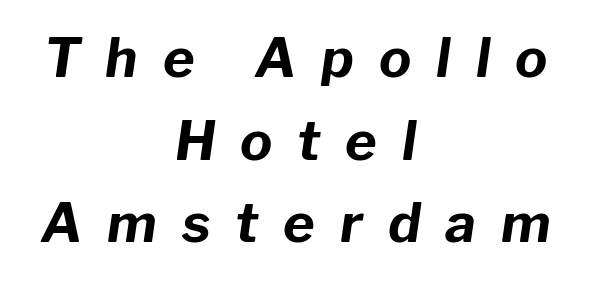
{"italic": "yes", "lean": "right", "slant_degrees": 8, "bold": "yes", "weight": "bold", "width": "normal", "stroke_contrast": "low", "x_height": "medium", "monospaced": "no", "underline": "no", "align": "center", "line_spacing": "normal", "line_spacing_ratio": 1.53, "letter_spacing": "wide", "letter_spacing_em": 0.46, "glyph_px": 54}
